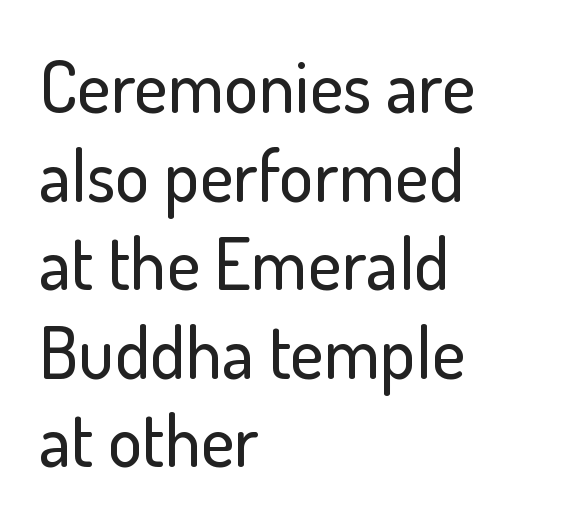
{"serif": "no", "italic": "no", "width": "normal", "stroke_contrast": "low", "x_height": "small", "monospaced": "no", "underline": "no", "align": "left", "line_spacing_ratio": 1.23, "letter_spacing": "normal", "letter_spacing_em": 0.0, "glyph_px": 72}
